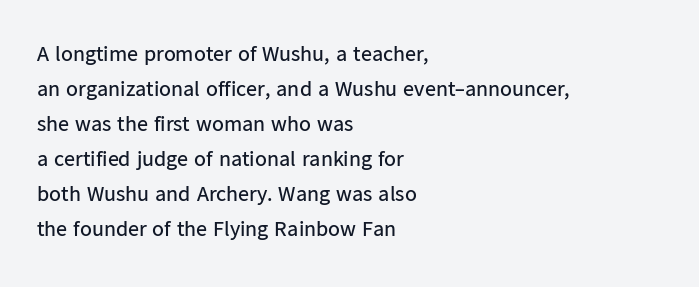
Q: Is the text bold? A: No.
Q: Is the text italic (slanted)? A: No, it is upright.
Q: Is the text underlined? A: No.
Q: How is the paragraph aligned? A: Left-aligned.
Q: Is the spacing between letters normal or unusually wide? A: Normal.
Q: Is the spacing between lines tight, normal or loose? A: Normal.
